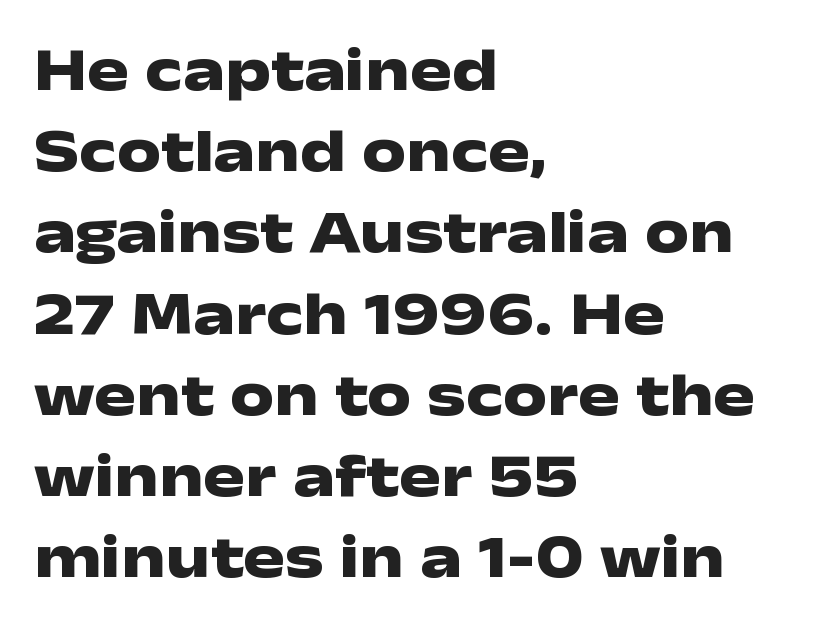
Q: Is the text bold? A: Yes.
Q: Is the text italic (slanted)? A: No, it is upright.
Q: Is the typeface a serif or a sans-serif typeface? A: Sans-serif.
Q: Is the text underlined? A: No.
Q: How is the paragraph aligned? A: Left-aligned.
Q: Is the spacing between letters normal or unusually wide? A: Normal.
Q: Is the spacing between lines tight, normal or loose? A: Normal.
Q: Width (condensed, normal, or wide)? A: Wide.
Q: Stroke contrast? A: Low.
Q: x-height? A: Medium.
Q: Monospaced? A: No.
